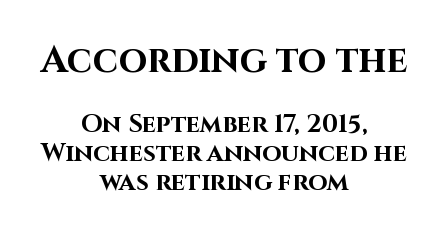
Q: Is the text bold? A: Yes.
Q: Is the text italic (slanted)? A: No, it is upright.
Q: Is the typeface a serif or a sans-serif typeface? A: Sans-serif.
Q: Is the text underlined? A: No.
Q: How is the paragraph aligned? A: Centered.
Q: Is the spacing between letters normal or unusually wide? A: Normal.
Q: Is the spacing between lines tight, normal or loose? A: Tight.
Q: Which block of text is set in a larger size, the first (top) or the second (bottom)? A: The first (top) one.
Q: Width (condensed, normal, or wide)? A: Normal.
Q: Stroke contrast? A: High.
Q: x-height? A: Large.
Q: Monospaced? A: No.
